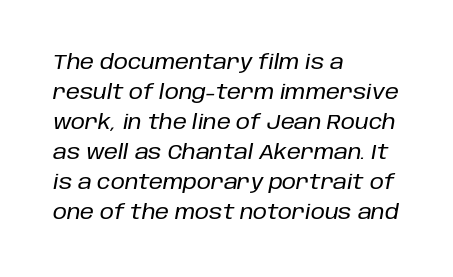
Short note: letters normally spaced. Compared with typical paragraphs, the rows here are spaced about the same. The ragged edge is on the right, which tells us the setting is flush left. The strip under each line holds only bare page.
